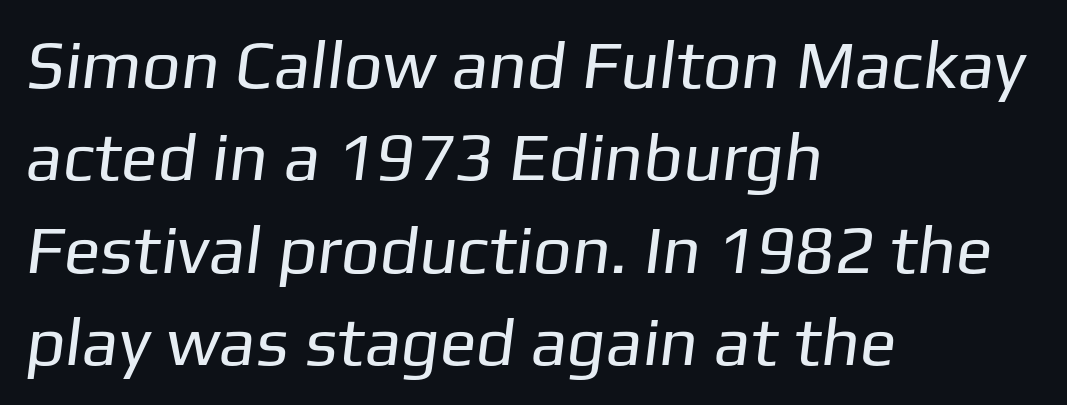
Q: Is the text bold? A: No.
Q: Is the typeface a serif or a sans-serif typeface? A: Sans-serif.
Q: Is the text underlined? A: No.
Q: How is the paragraph aligned? A: Left-aligned.
Q: Is the spacing between letters normal or unusually wide? A: Normal.
Q: Is the spacing between lines tight, normal or loose? A: Normal.
Q: Width (condensed, normal, or wide)? A: Normal.
Q: Stroke contrast? A: Low.
Q: x-height? A: Medium.
Q: Monospaced? A: No.
